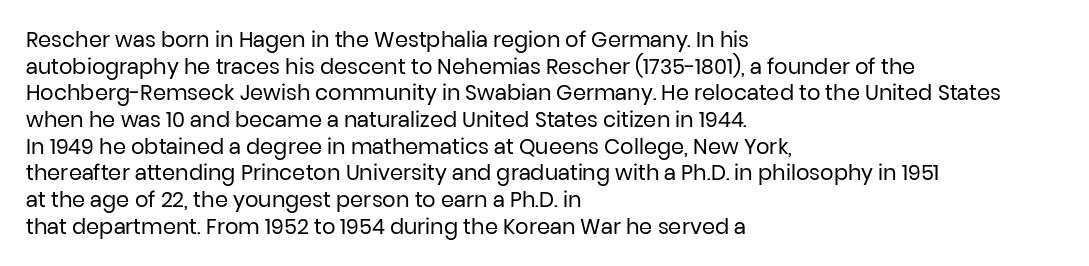
Summary of weight: not heavy and not bold. The vertical gap from one line to the next is medium. The type is set solid horizontally, with unmodified tracking. No italicization has been applied; the sample stays upright. The paragraph shown leans on its left margin. The gap between lines stays unmarked.
